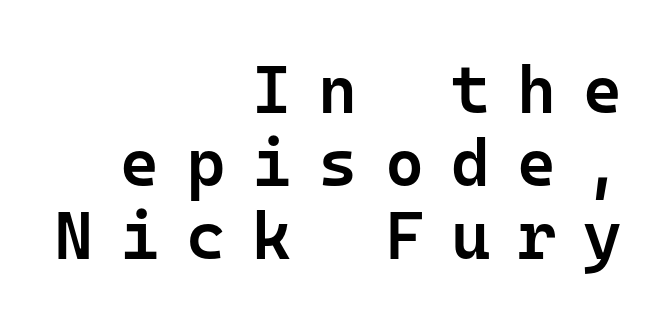
{"serif": "no", "italic": "no", "bold": "semi", "weight": "semibold", "width": "normal", "stroke_contrast": "low", "x_height": "medium", "monospaced": "yes", "underline": "no", "align": "right", "line_spacing": "tight", "line_spacing_ratio": 1.09, "letter_spacing": "wide", "letter_spacing_em": 0.4, "glyph_px": 67}
